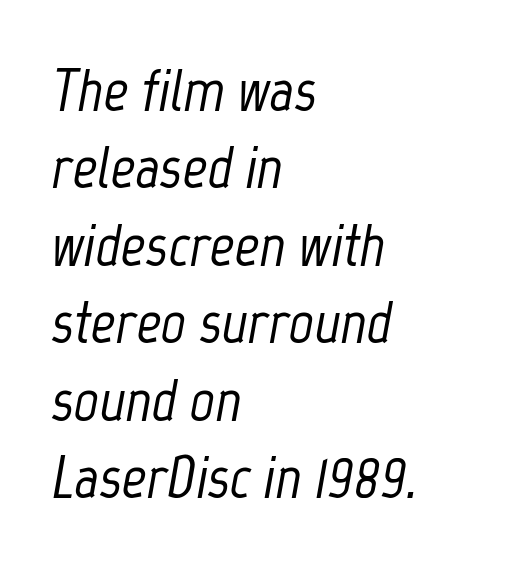
{"italic": "yes", "lean": "right", "slant_degrees": 12, "width": "condensed", "stroke_contrast": "low", "x_height": "medium", "monospaced": "no", "underline": "no", "align": "left", "line_spacing": "normal", "line_spacing_ratio": 1.27, "letter_spacing": "normal", "letter_spacing_em": 0.0, "glyph_px": 61}
